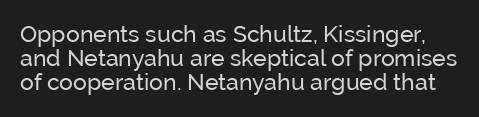
{"italic": "no", "bold": "no", "underline": "no", "line_spacing": "tight", "line_spacing_ratio": 1.05, "letter_spacing": "normal", "letter_spacing_em": 0.0, "glyph_px": 23}
